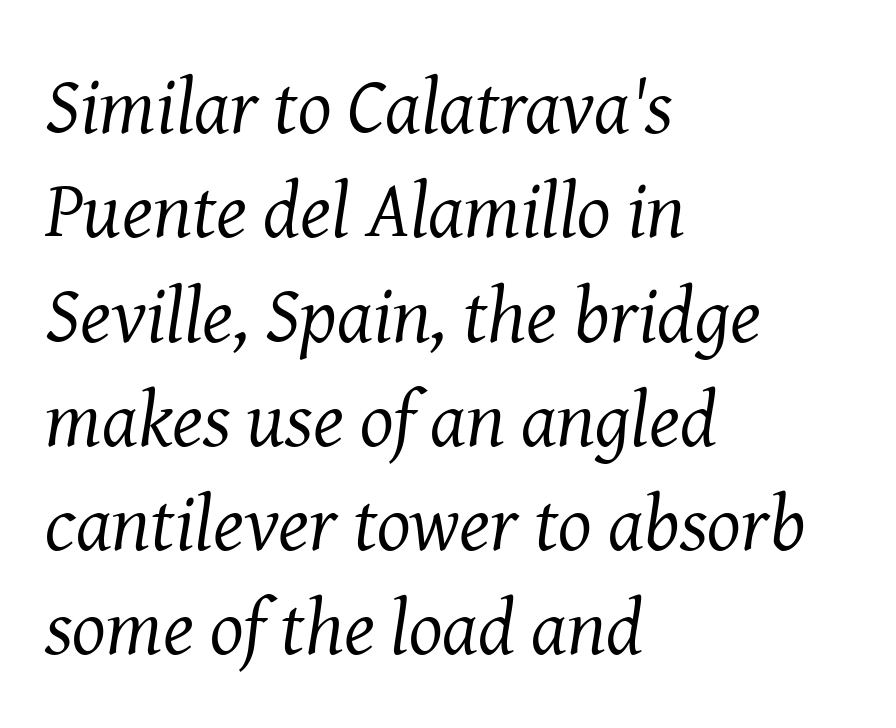
Q: Is the text bold? A: No.
Q: Is the text italic (slanted)? A: Yes, it leans right by about 8 degrees.
Q: Is the typeface a serif or a sans-serif typeface? A: Serif.
Q: Is the text underlined? A: No.
Q: How is the paragraph aligned? A: Left-aligned.
Q: Is the spacing between letters normal or unusually wide? A: Normal.
Q: Is the spacing between lines tight, normal or loose? A: Normal.
Q: Width (condensed, normal, or wide)? A: Normal.
Q: Stroke contrast? A: Medium.
Q: x-height? A: Medium.
Q: Monospaced? A: No.
